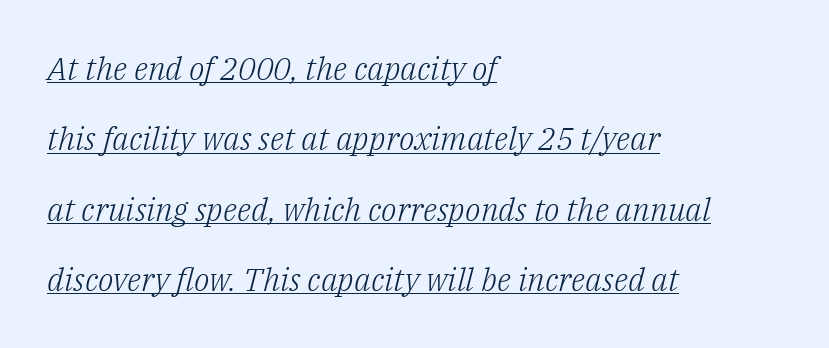
Q: Is the text bold? A: No.
Q: Is the text italic (slanted)? A: Yes, it leans right by about 14 degrees.
Q: Is the typeface a serif or a sans-serif typeface? A: Serif.
Q: Is the text underlined? A: Yes.
Q: How is the paragraph aligned? A: Left-aligned.
Q: Is the spacing between letters normal or unusually wide? A: Normal.
Q: Is the spacing between lines tight, normal or loose? A: Loose.
Q: Width (condensed, normal, or wide)? A: Normal.
Q: Stroke contrast? A: Low.
Q: x-height? A: Medium.
Q: Monospaced? A: No.
